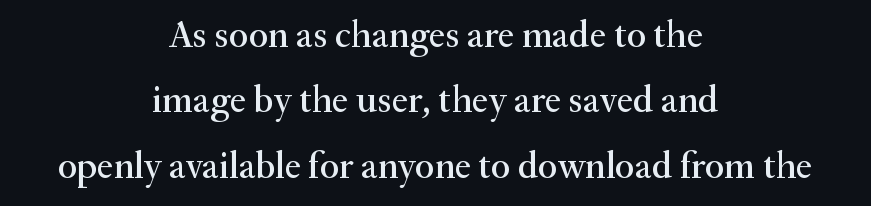
{"serif": "yes", "italic": "no", "width": "normal", "stroke_contrast": "medium", "x_height": "small", "monospaced": "no", "underline": "no", "align": "center", "line_spacing_ratio": 1.72, "letter_spacing": "normal", "letter_spacing_em": 0.0, "glyph_px": 38}
